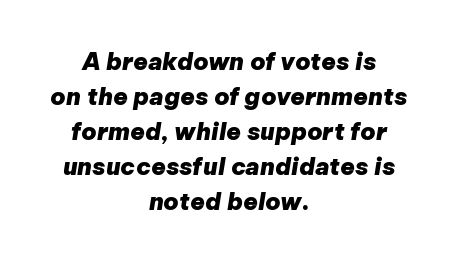
Every character sits at an angle, as italics do. The type is set solid horizontally, with unmodified tracking. The lines sit at an ordinary, default distance from one another. A bare baseline throughout the passage.
